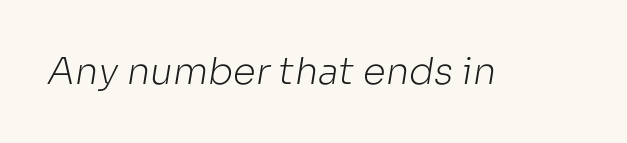
{"serif": "no", "bold": "no", "weight": "light", "width": "normal", "stroke_contrast": "low", "x_height": "medium", "monospaced": "no", "underline": "no", "letter_spacing": "normal", "letter_spacing_em": 0.0, "glyph_px": 37}
